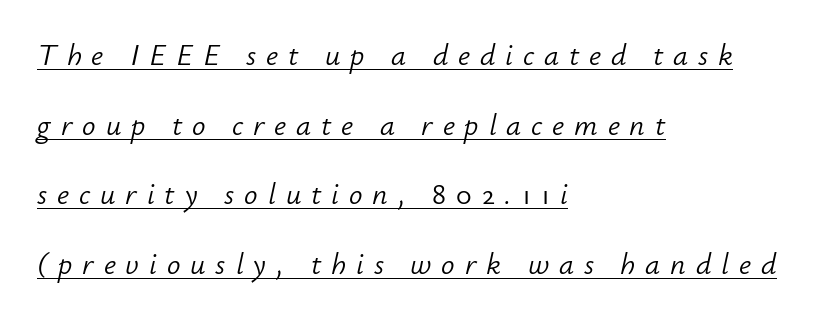
The image shows 30 px light type, italic (leaning right); set left-aligned, loose line spacing (2.32x), unusually wide letter spacing (+0.33 em), underlined; low stroke contrast and a small x-height.
